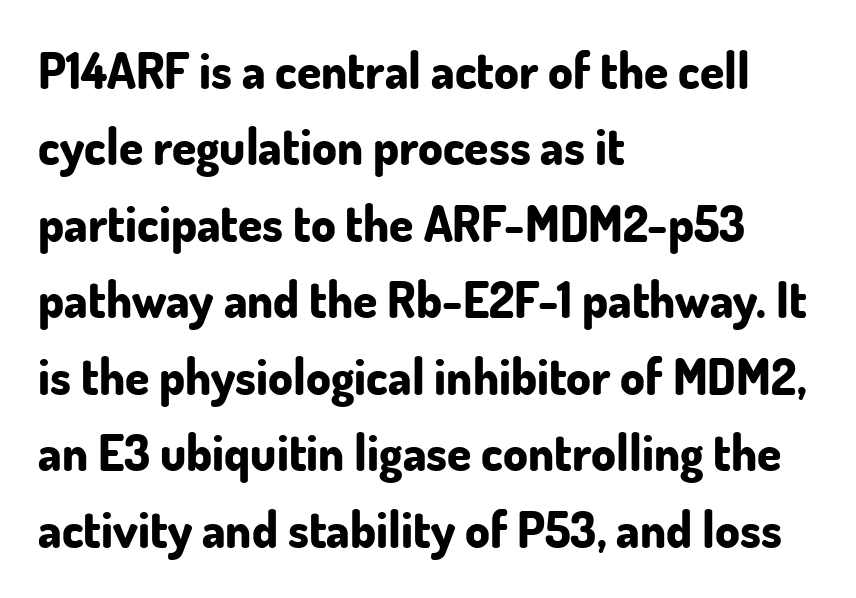
The image shows 49 px bold sans-serif type, upright; set left-aligned, normal line spacing (1.56x), normal letter spacing, not underlined; low stroke contrast and a small x-height.
